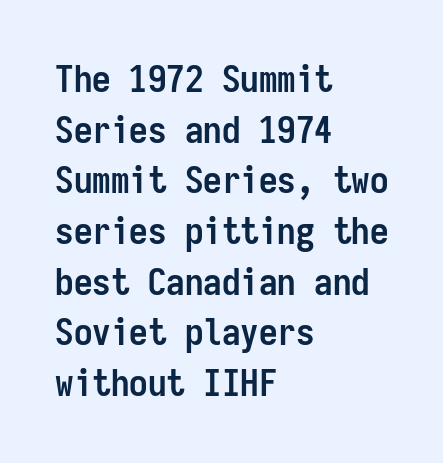
The letters sit at their default tracking, neither squeezed nor spread. Italic: no, the glyphs are upright roman. The passage shown is typed in a monospace face where columns stay perfectly aligned. The ragged edge is on the right, which tells us the setting is flush left.
